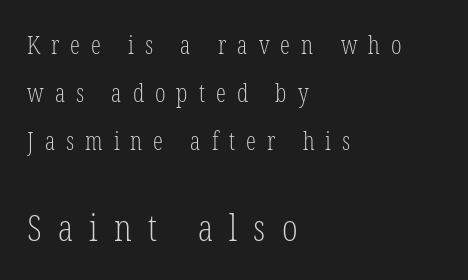
The image shows 37 px light, condensed serif type, upright; set left-aligned, loose line spacing (1.93x), unusually wide letter spacing (+0.44 em), not underlined; the second (bottom) block is 1.48x larger; low stroke contrast and a medium x-height.
